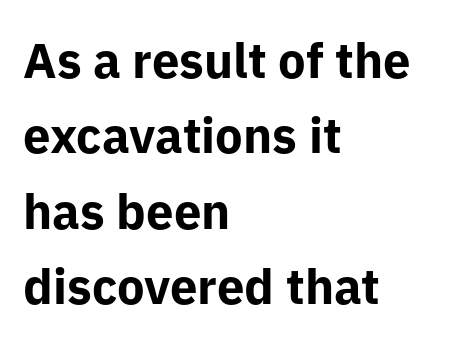
Q: Is the text bold? A: Yes.
Q: Is the text italic (slanted)? A: No, it is upright.
Q: Is the typeface a serif or a sans-serif typeface? A: Sans-serif.
Q: Is the text underlined? A: No.
Q: How is the paragraph aligned? A: Left-aligned.
Q: Is the spacing between letters normal or unusually wide? A: Normal.
Q: Is the spacing between lines tight, normal or loose? A: Normal.
Q: Width (condensed, normal, or wide)? A: Normal.
Q: Stroke contrast? A: Low.
Q: x-height? A: Medium.
Q: Monospaced? A: No.
